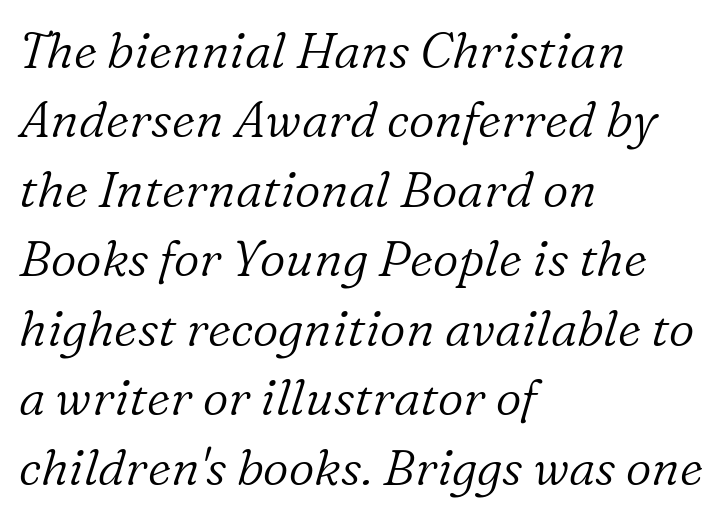
Varying glyph widths throughout — classic text-font behaviour. Unmarked baselines from the first word to the last. Emphasis-style slanted type is in use. Line starts are locked; line ends wander. Each stroke keeps to a modest, everyday thickness or less. Leading matches the norm, producing a regular column.
